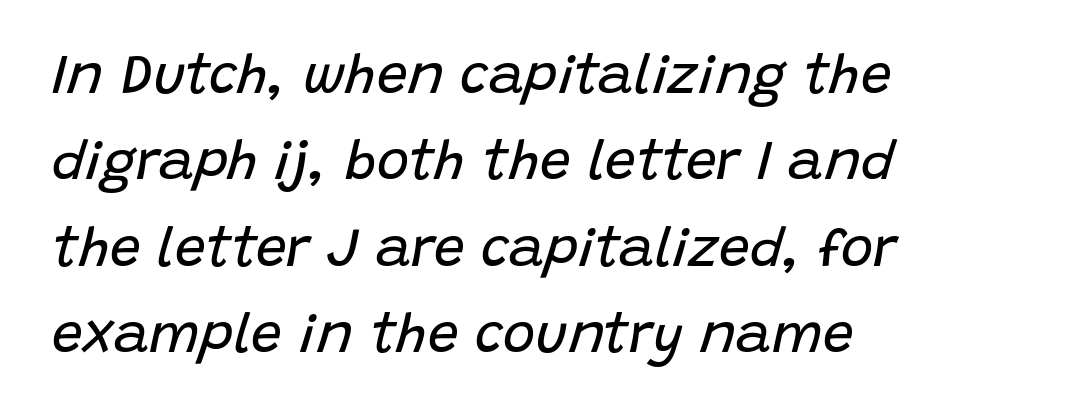
The face used here is proportionally spaced, like ordinary book or web type. These lines keep a tight, regular rhythm from letter to letter. Stems and bowls with no extra thickness — not bold. These lines are set flush left with a ragged right edge.
